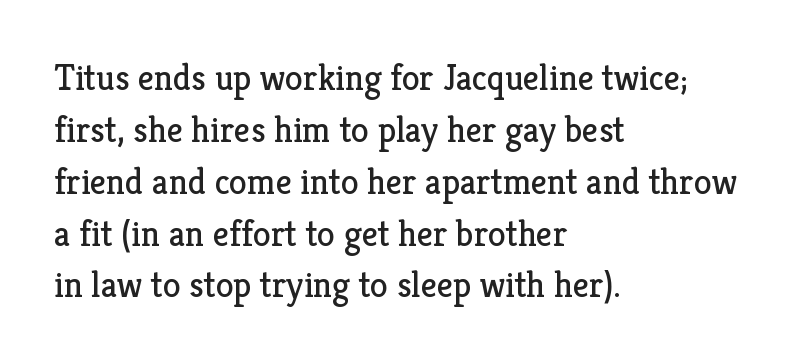
Q: Is the text bold? A: No.
Q: Is the text italic (slanted)? A: No, it is upright.
Q: Is the typeface a serif or a sans-serif typeface? A: Serif.
Q: Is the text underlined? A: No.
Q: How is the paragraph aligned? A: Left-aligned.
Q: Is the spacing between letters normal or unusually wide? A: Normal.
Q: Is the spacing between lines tight, normal or loose? A: Normal.
Q: Width (condensed, normal, or wide)? A: Normal.
Q: Stroke contrast? A: Low.
Q: x-height? A: Medium.
Q: Monospaced? A: No.
